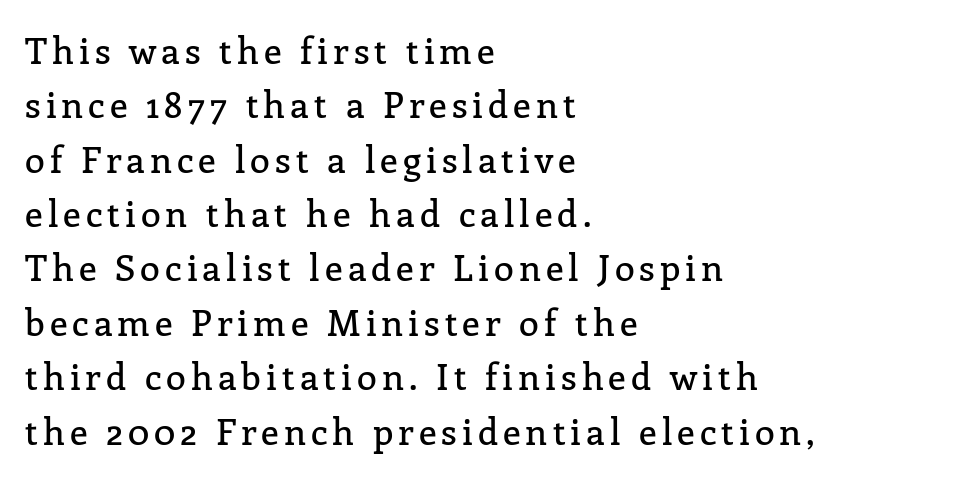
{"serif": "yes", "italic": "no", "width": "normal", "stroke_contrast": "low", "x_height": "medium", "monospaced": "no", "underline": "no", "align": "left", "line_spacing": "normal", "line_spacing_ratio": 1.51, "glyph_px": 36}
